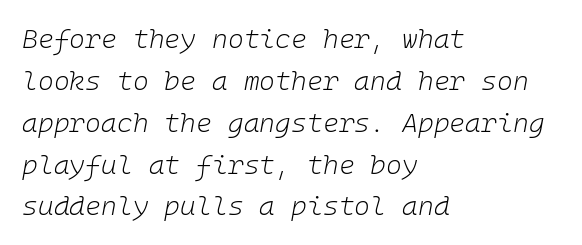
The image shows 27 px text type, italic (leaning right); set left-aligned, normal line spacing (1.55x), normal letter spacing, not underlined.
